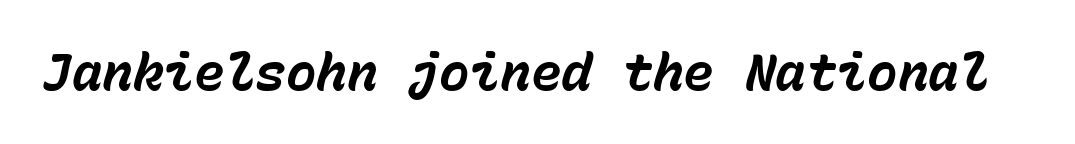
Check under the words: just untouched page. The letters march in equal steps, a hallmark of fixed-pitch type. Look at the tracking — it's just the regular setting, nothing added. Rendered with sloped, italic letterforms. The font is running at its bold setting.
